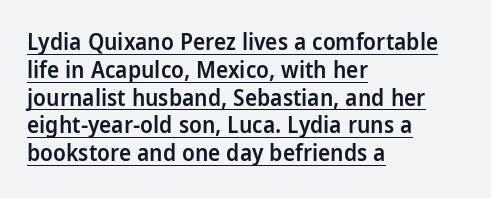
{"italic": "no", "bold": "semi", "underline": "yes", "align": "left", "line_spacing_ratio": 1.21, "letter_spacing": "normal", "letter_spacing_em": 0.0, "glyph_px": 23}
